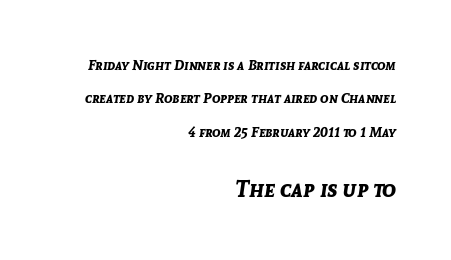
The image shows 23 px bold type, italic (leaning right); set right-aligned, loose line spacing (2.38x), normal letter spacing, not underlined; the second (bottom) block is 1.64x larger.
